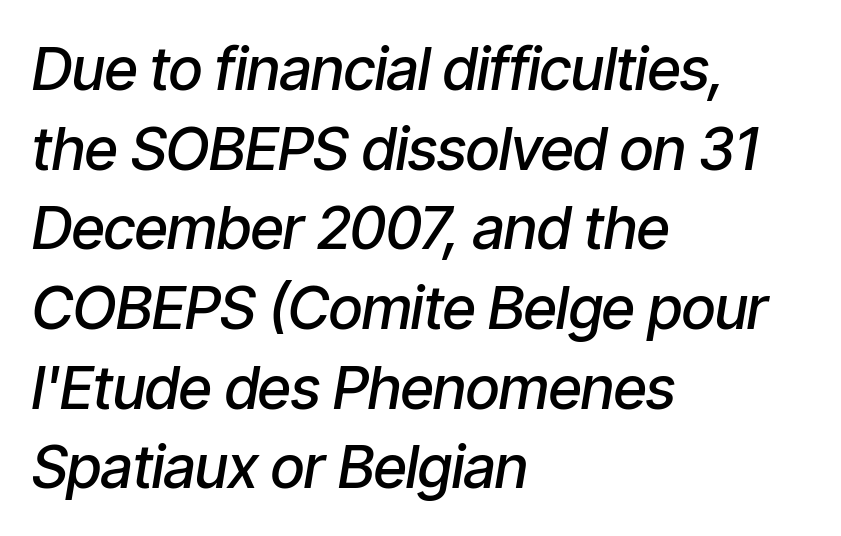
The image shows 59 px semibold, condensed type, italic (leaning right); set left-aligned, normal line spacing (1.35x), normal letter spacing, not underlined; low stroke contrast and a medium x-height.
